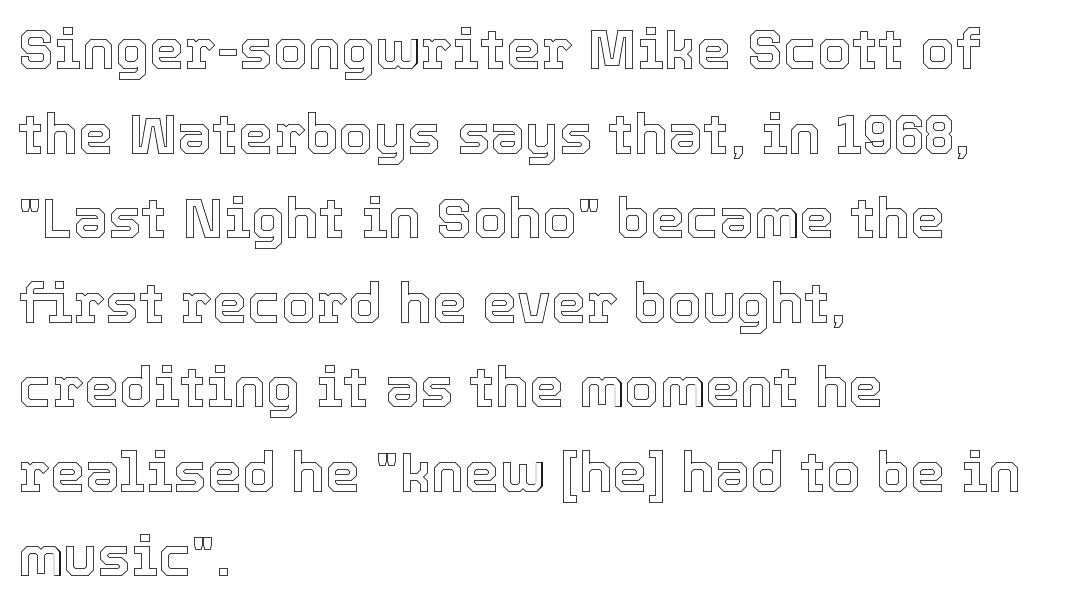
Look at the tracking — it's just the regular setting, nothing added. The compositor pushed each line to the left boundary. It's the straight-up-and-down kind of type. Each letter keeps its own natural width here, so spacing adapts to shape. Has an underline been added? It has not.
